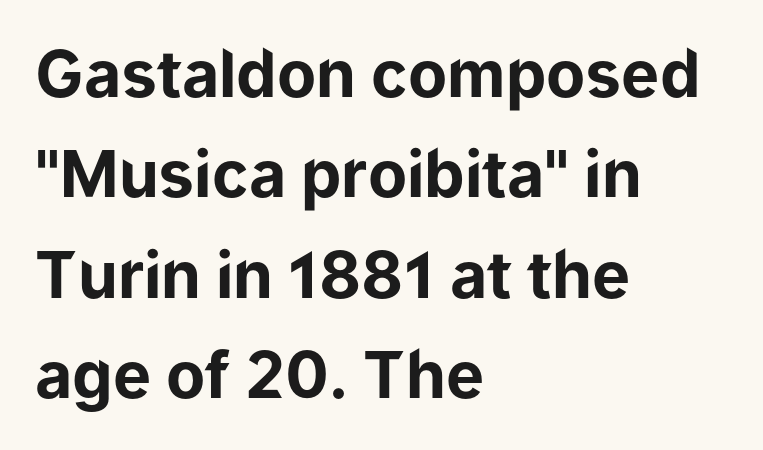
The image shows 64 px bold sans-serif type, upright; set left-aligned, normal line spacing (1.57x), normal letter spacing, not underlined; low stroke contrast and a medium x-height.
